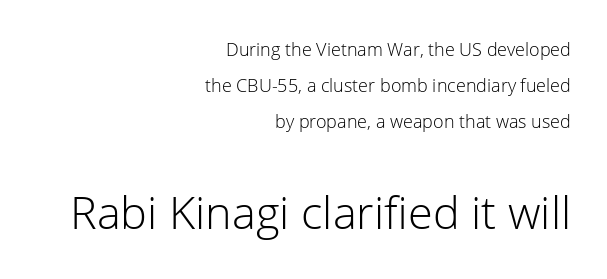
The image shows 45 px light sans-serif type, upright; set right-aligned, loose line spacing (2.0x), normal letter spacing, not underlined; the second (bottom) block is 2.5x larger; low stroke contrast and a medium x-height.
